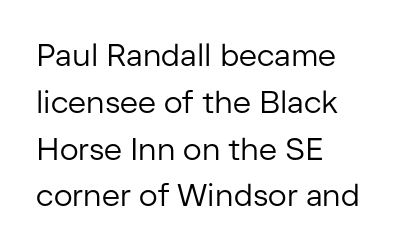
The face looks like a standard text weight, possibly lighter. The text block is weighted toward the left margin, trailing off unevenly rightward. Quick note: interline space is typical. The letters advance in unequal steps, a hallmark of proportional type.
